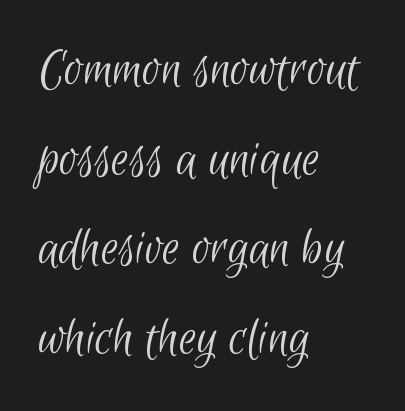
Q: Is the text bold? A: No.
Q: Is the typeface a serif or a sans-serif typeface? A: Sans-serif.
Q: Is the text underlined? A: No.
Q: How is the paragraph aligned? A: Left-aligned.
Q: Is the spacing between letters normal or unusually wide? A: Normal.
Q: Is the spacing between lines tight, normal or loose? A: Normal.
Q: Width (condensed, normal, or wide)? A: Condensed.
Q: Stroke contrast? A: Low.
Q: x-height? A: Small.
Q: Monospaced? A: No.
